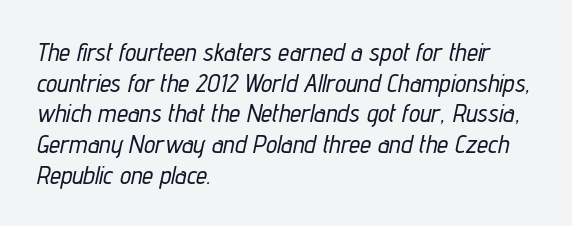
Casual observation: everything's shoved over to the left. Students, note that the glyphs here touch the page at normal intervals. Words float on clear page, feet unadorned. Yep, that's italic — everything's leaning.
